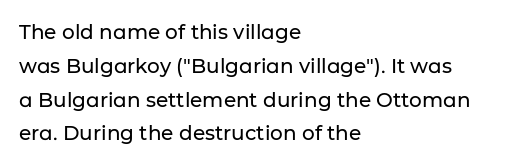
The image shows 20 px text type, upright; set left-aligned, normal line spacing (1.69x), normal letter spacing, not underlined.
